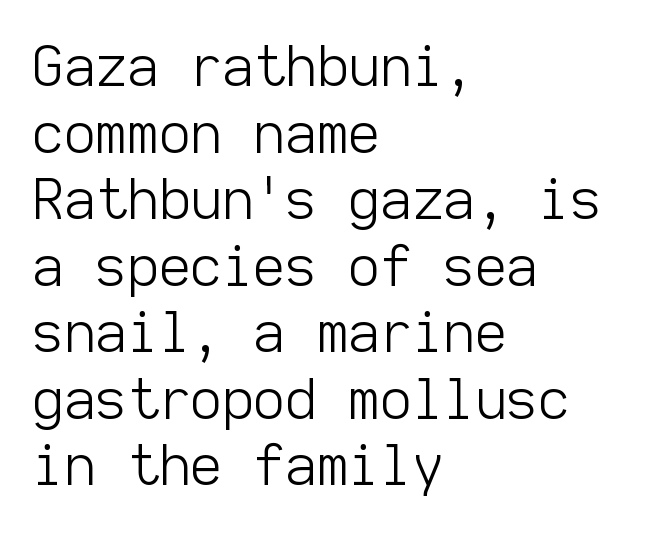
Q: Is the text bold? A: No.
Q: Is the text italic (slanted)? A: No, it is upright.
Q: Is the typeface a serif or a sans-serif typeface? A: Sans-serif.
Q: Is the text underlined? A: No.
Q: How is the paragraph aligned? A: Left-aligned.
Q: Is the spacing between letters normal or unusually wide? A: Normal.
Q: Width (condensed, normal, or wide)? A: Normal.
Q: Stroke contrast? A: Low.
Q: x-height? A: Medium.
Q: Monospaced? A: Yes.
